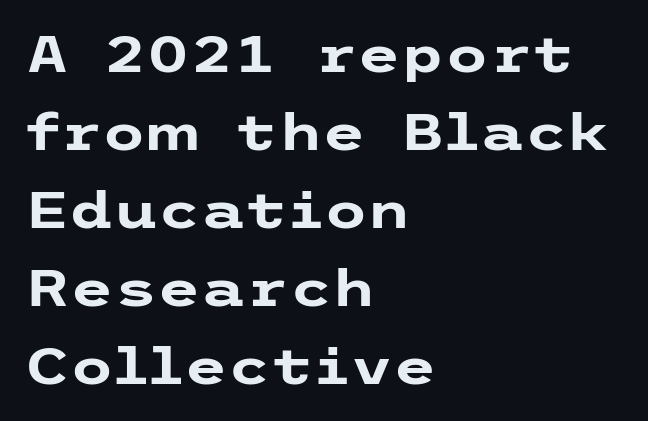
The image shows 50 px heavy, wide sans-serif type, upright; set left-aligned, normal line spacing (1.56x), normal letter spacing, not underlined; low stroke contrast and a medium x-height.
